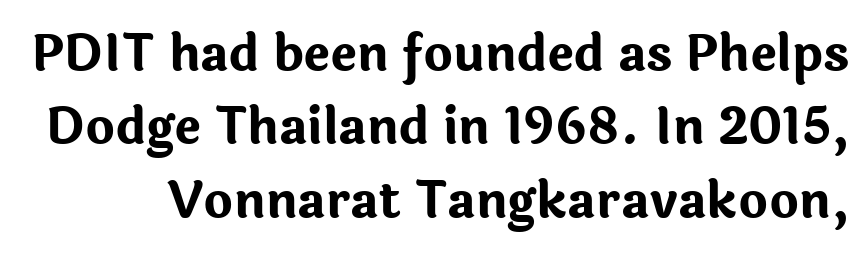
Q: Is the text bold? A: Yes.
Q: Is the text italic (slanted)? A: No, it is upright.
Q: Is the typeface a serif or a sans-serif typeface? A: Sans-serif.
Q: Is the text underlined? A: No.
Q: Is the spacing between letters normal or unusually wide? A: Normal.
Q: Is the spacing between lines tight, normal or loose? A: Normal.
Q: Width (condensed, normal, or wide)? A: Normal.
Q: Stroke contrast? A: Low.
Q: x-height? A: Medium.
Q: Monospaced? A: No.
